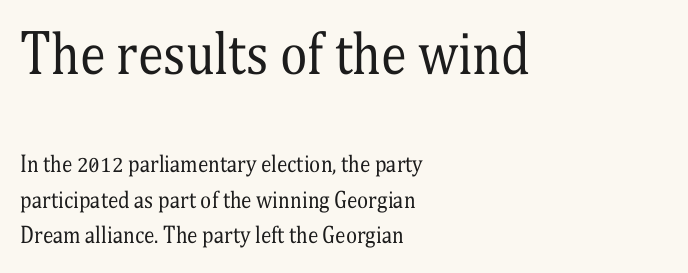
Q: Is the text bold? A: No.
Q: Is the text italic (slanted)? A: No, it is upright.
Q: Is the typeface a serif or a sans-serif typeface? A: Serif.
Q: Is the text underlined? A: No.
Q: How is the paragraph aligned? A: Left-aligned.
Q: Is the spacing between letters normal or unusually wide? A: Normal.
Q: Is the spacing between lines tight, normal or loose? A: Normal.
Q: Which block of text is set in a larger size, the first (top) or the second (bottom)? A: The first (top) one.
Q: Width (condensed, normal, or wide)? A: Condensed.
Q: Stroke contrast? A: Medium.
Q: x-height? A: Medium.
Q: Monospaced? A: No.
